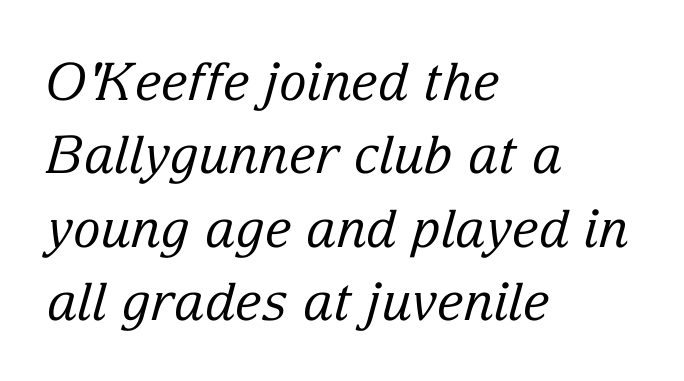
The image shows 52 px regular-weight serif type, italic (leaning right); set left-aligned, normal line spacing (1.41x), normal letter spacing, not underlined; low stroke contrast and a medium x-height.
